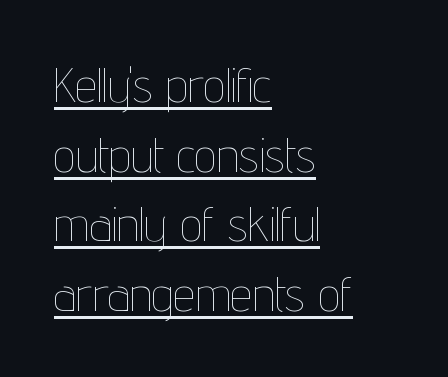
Designer's note — italics off, roman on. Varying glyph widths throughout — classic text-font behaviour. The type is set solid horizontally, with unmodified tracking. Rows of type keep a routine distance in the vertical direction. The typesetter has applied underlining to the passage shown.
